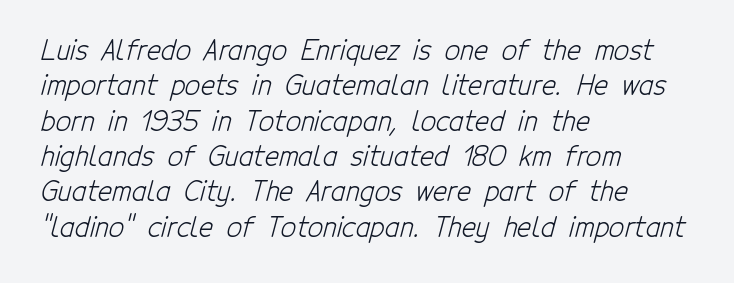
Words float on clear page, feet unadorned. Default kerning and tracking; the words read as compact shapes. Typeset ragged right — the left edge is the straight one. Bold? No — there's no thickening of the strokes. Evenly set lines give the paragraph a standard silhouette.
